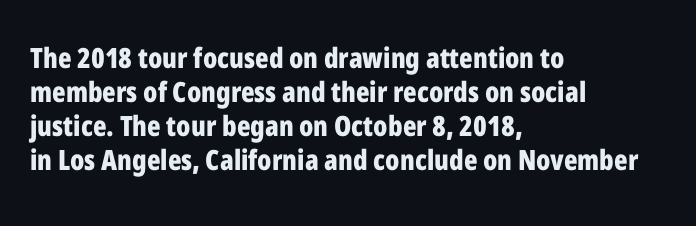
{"serif": "no", "italic": "no", "bold": "yes", "weight": "bold", "width": "condensed", "stroke_contrast": "low", "x_height": "medium", "monospaced": "no", "underline": "no", "align": "left", "line_spacing_ratio": 1.22, "letter_spacing": "normal", "letter_spacing_em": 0.0, "glyph_px": 28}
